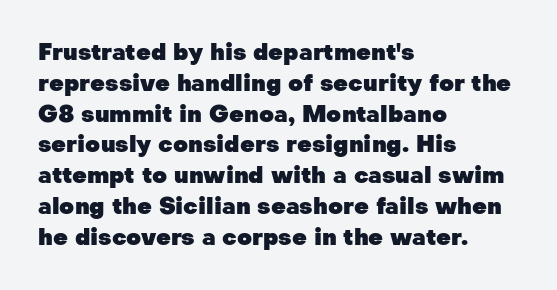
{"italic": "no", "bold": "yes", "underline": "no", "align": "left", "line_spacing": "normal", "line_spacing_ratio": 1.34, "letter_spacing": "normal", "letter_spacing_em": 0.0, "glyph_px": 23}
